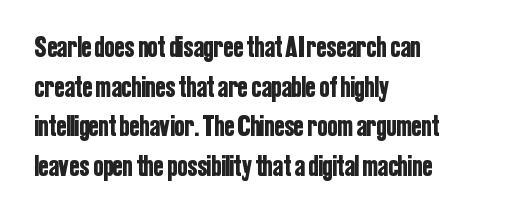
{"serif": "no", "italic": "no", "width": "condensed", "stroke_contrast": "low", "x_height": "medium", "monospaced": "no", "underline": "no", "align": "left", "line_spacing": "normal", "line_spacing_ratio": 1.32, "letter_spacing": "normal", "letter_spacing_em": 0.0, "glyph_px": 30}
